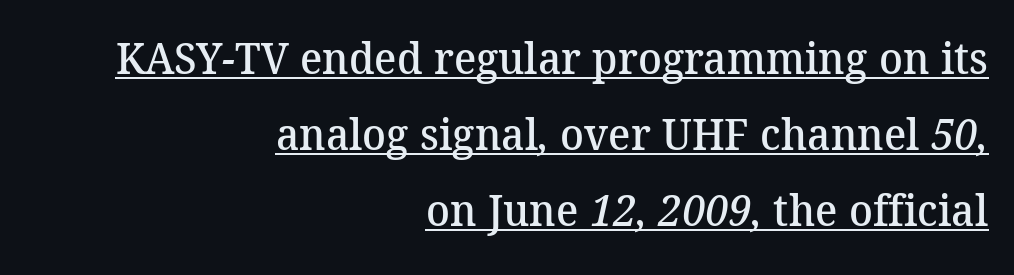
Each line of the rendering has a horizontal stroke beneath the glyphs. Is this a fixed-width face? No — the glyphs have proportional, varying widths. Bold? Not quite — semibold, heavier than regular but stopping short. The rendering keeps characters at their native spacing. Check where the strokes stop: tiny serifs finish them off.
